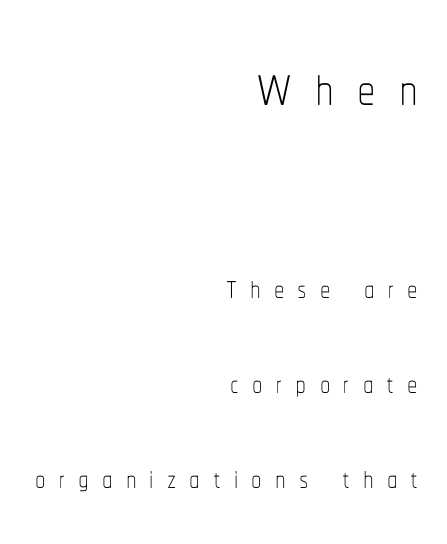
{"italic": "no", "bold": "no", "weight": "thin", "width": "condensed", "stroke_contrast": "low", "x_height": "medium", "monospaced": "no", "underline": "no", "align": "right", "line_spacing": "loose", "line_spacing_ratio": 2.26, "letter_spacing": "wide", "letter_spacing_em": 0.31, "larger_block": "first", "size_ratio": 1.76, "glyph_px": 74}
